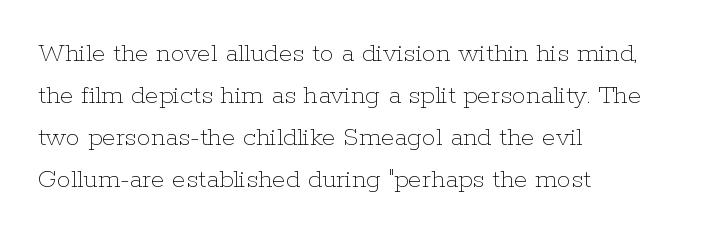
Q: Is the text bold? A: No.
Q: Is the text italic (slanted)? A: No, it is upright.
Q: Is the text underlined? A: No.
Q: How is the paragraph aligned? A: Left-aligned.
Q: Is the spacing between letters normal or unusually wide? A: Normal.
Q: Is the spacing between lines tight, normal or loose? A: Normal.
Q: Width (condensed, normal, or wide)? A: Normal.
Q: Stroke contrast? A: Low.
Q: x-height? A: Medium.
Q: Monospaced? A: No.
